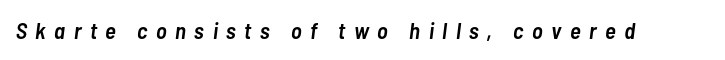
The image shows 23 px text type, italic (leaning right); set unusually wide letter spacing (+0.37 em), not underlined.
